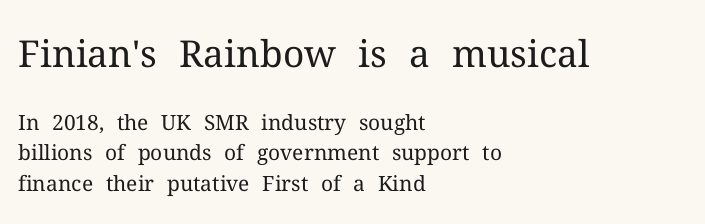
The image shows 37 px regular-weight serif type, upright; set left-aligned, normal line spacing (1.46x), normal letter spacing, not underlined; the first (top) block is 1.76x larger; medium stroke contrast and a medium x-height.
